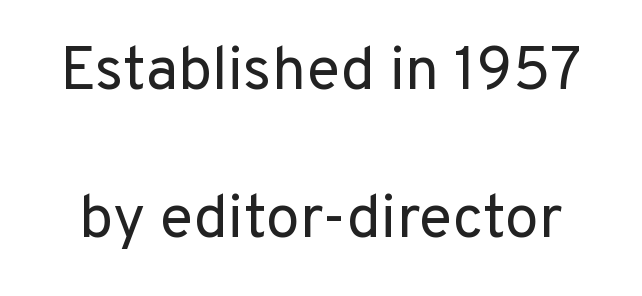
{"serif": "no", "italic": "no", "bold": "no", "weight": "regular", "width": "normal", "stroke_contrast": "low", "x_height": "medium", "monospaced": "no", "underline": "no", "line_spacing": "loose", "line_spacing_ratio": 2.42, "letter_spacing": "normal", "letter_spacing_em": 0.0, "glyph_px": 61}
